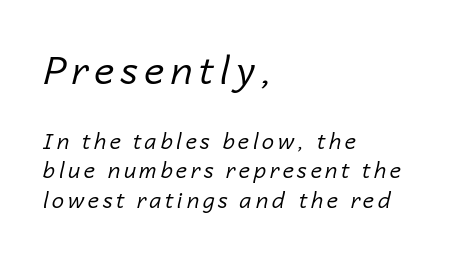
Q: Is the text bold? A: No.
Q: Is the text italic (slanted)? A: Yes, it leans right by about 14 degrees.
Q: Is the text underlined? A: No.
Q: How is the paragraph aligned? A: Left-aligned.
Q: Is the spacing between lines tight, normal or loose? A: Normal.
Q: Which block of text is set in a larger size, the first (top) or the second (bottom)? A: The first (top) one.
Q: Width (condensed, normal, or wide)? A: Normal.
Q: Stroke contrast? A: Low.
Q: x-height? A: Medium.
Q: Monospaced? A: No.
